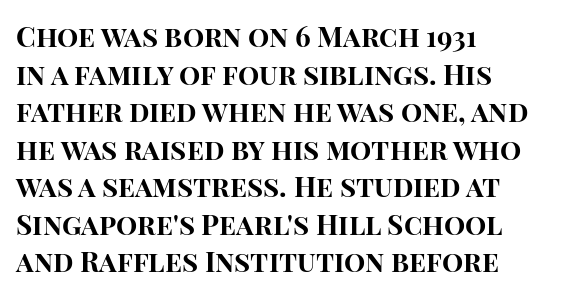
The image shows 28 px bold sans-serif type, upright; set left-aligned, normal line spacing (1.34x), normal letter spacing, not underlined; high stroke contrast and a large x-height.
